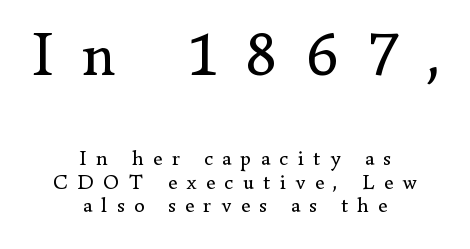
The image shows 63 px regular-weight serif type, upright; set centered, tight line spacing (1.11x), unusually wide letter spacing (+0.45 em), not underlined; the first (top) block is 3.0x larger; low stroke contrast and a small x-height.
